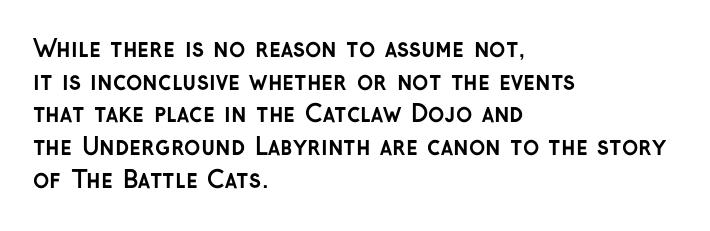
The image shows 24 px bold type, upright; set left-aligned, normal line spacing (1.36x), normal letter spacing, not underlined.
